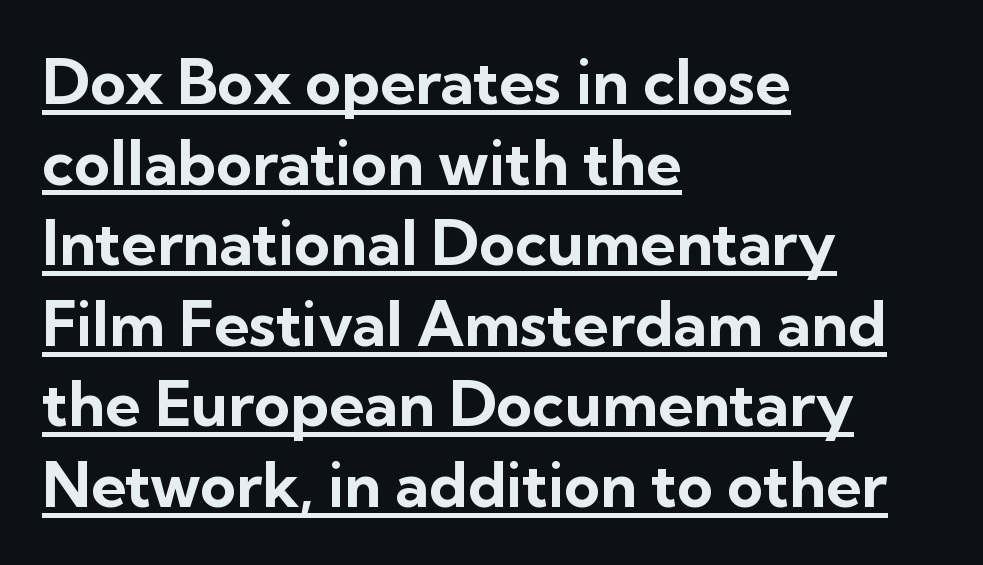
Q: Is the text bold? A: Yes.
Q: Is the text italic (slanted)? A: No, it is upright.
Q: Is the typeface a serif or a sans-serif typeface? A: Sans-serif.
Q: Is the text underlined? A: Yes.
Q: How is the paragraph aligned? A: Left-aligned.
Q: Is the spacing between letters normal or unusually wide? A: Normal.
Q: Is the spacing between lines tight, normal or loose? A: Normal.
Q: Width (condensed, normal, or wide)? A: Normal.
Q: Stroke contrast? A: Low.
Q: x-height? A: Medium.
Q: Monospaced? A: No.
